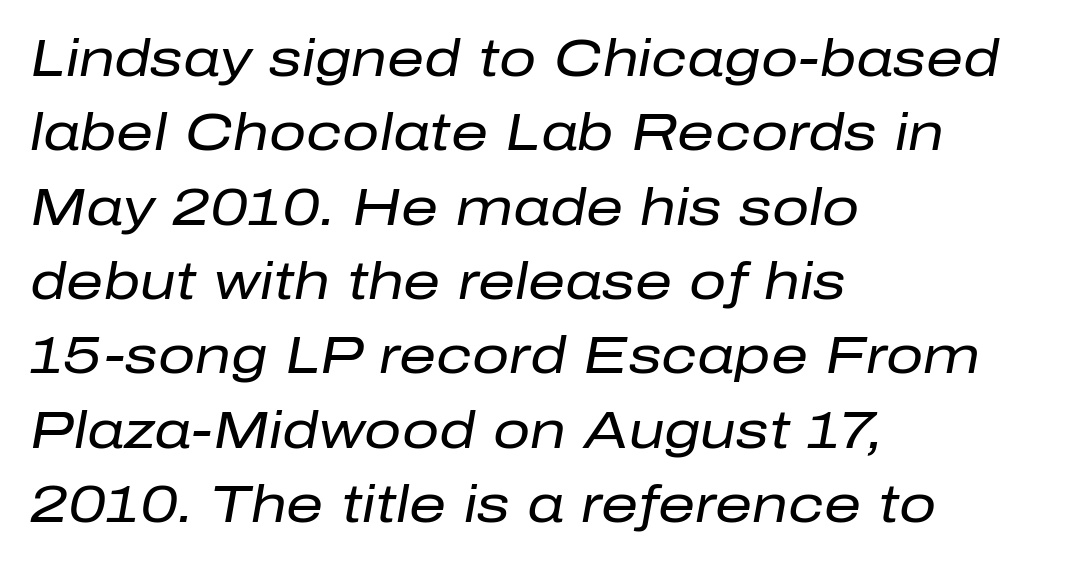
Q: Is the text bold? A: No.
Q: Is the text italic (slanted)? A: Yes, it leans right by about 10 degrees.
Q: Is the text underlined? A: No.
Q: How is the paragraph aligned? A: Left-aligned.
Q: Is the spacing between letters normal or unusually wide? A: Normal.
Q: Is the spacing between lines tight, normal or loose? A: Normal.
Q: Width (condensed, normal, or wide)? A: Normal.
Q: Stroke contrast? A: Low.
Q: x-height? A: Medium.
Q: Monospaced? A: No.
